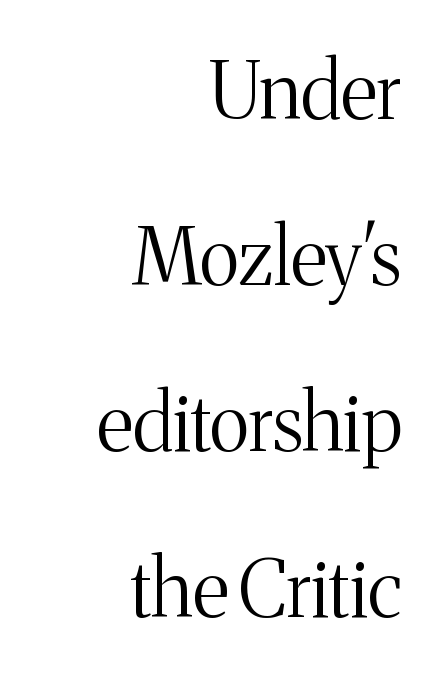
The image shows 78 px light serif type, upright; set right-aligned, loose line spacing (2.13x), normal letter spacing, not underlined; medium stroke contrast and a medium x-height.
